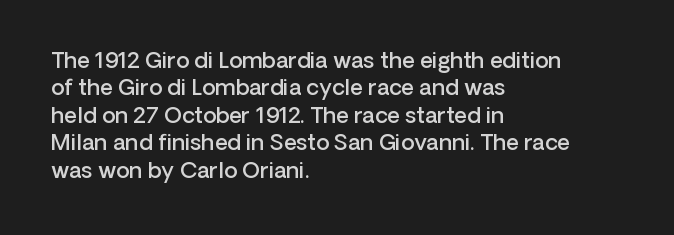
Q: Is the text bold? A: Semi-bold.
Q: Is the text italic (slanted)? A: No, it is upright.
Q: Is the text underlined? A: No.
Q: How is the paragraph aligned? A: Left-aligned.
Q: Is the spacing between letters normal or unusually wide? A: Normal.
Q: Is the spacing between lines tight, normal or loose? A: Normal.
